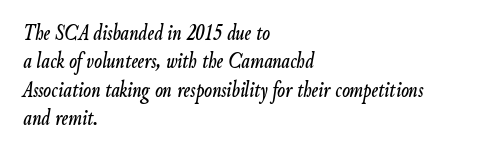
{"italic": "yes", "lean": "right", "slant_degrees": 9, "underline": "no", "align": "left", "line_spacing_ratio": 1.23, "letter_spacing": "normal", "letter_spacing_em": 0.0, "glyph_px": 23}
